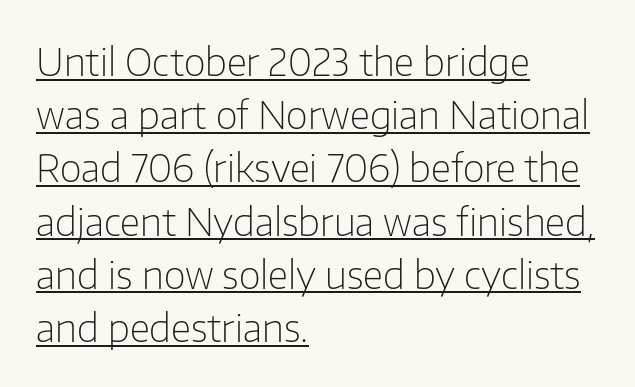
Regarding serifs, this sample does without them. Is the letter spacing exaggerated? No — it looks like the ordinary default. These lines are rendered in a variable-pitch font. Underline: present. No italicization has been applied; the sample stays upright.
